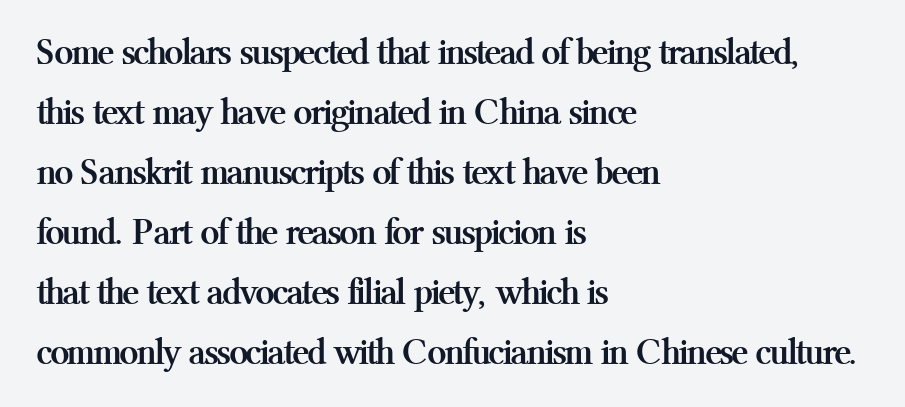
Nothing unusual about the tracking: characters are spaced as the font intends. Any mark beneath the type? The region is blank. The typesetter chose a ragged-right arrangement here. Check where the strokes stop: tiny serifs finish them off.
